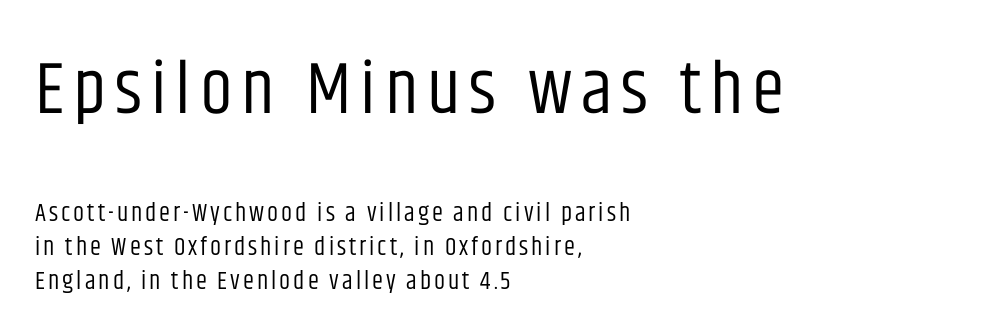
{"serif": "no", "italic": "no", "bold": "no", "weight": "regular", "width": "condensed", "stroke_contrast": "low", "x_height": "large", "monospaced": "no", "underline": "no", "align": "left", "line_spacing": "normal", "line_spacing_ratio": 1.35, "larger_block": "first", "size_ratio": 2.96, "glyph_px": 74}
